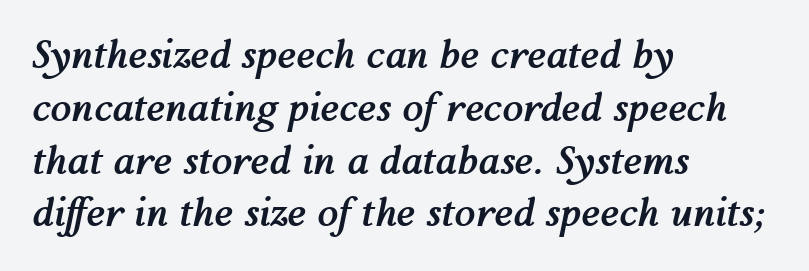
The image shows 38 px semibold type, italic (leaning right); set left-aligned, normal line spacing (1.39x), normal letter spacing, not underlined; medium stroke contrast and a medium x-height.
